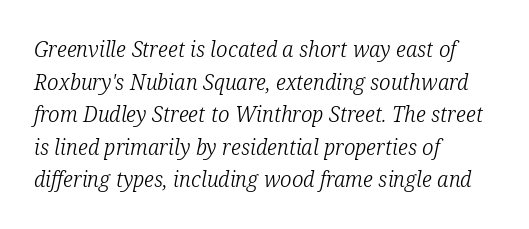
Q: Is the text bold? A: No.
Q: Is the text italic (slanted)? A: Yes, it leans right by about 12 degrees.
Q: Is the text underlined? A: No.
Q: How is the paragraph aligned? A: Left-aligned.
Q: Is the spacing between letters normal or unusually wide? A: Normal.
Q: Is the spacing between lines tight, normal or loose? A: Normal.
